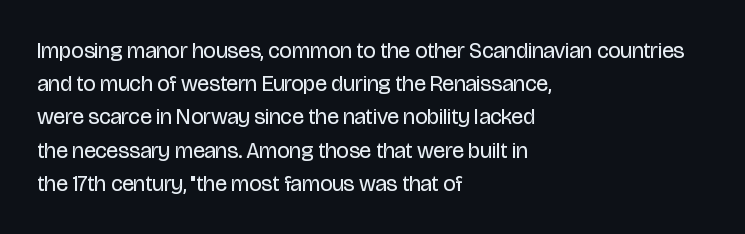
Tall strokes in this sample are plumb rather than angled. Weight: regular or lighter. Tracking value appears to be zero — textbook default spacing. The passage shown stacks its lines at a standard gap. The lines in this sample share a left origin and differ only in where they stop. Anything drawn beneath the words? Only blank space.
